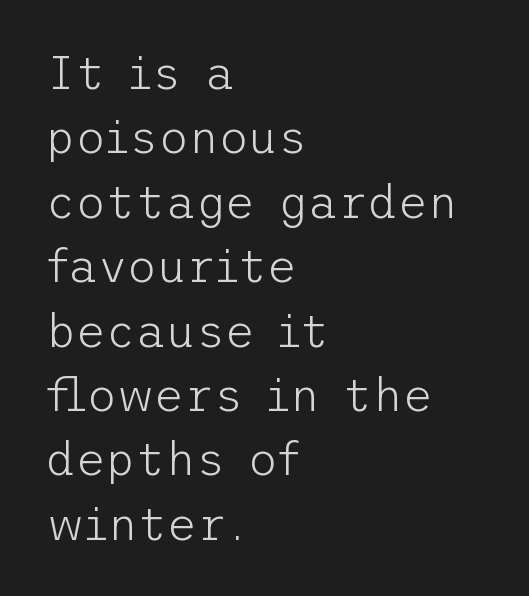
The rendering uses a moderate line-height, typical for paragraphs. The glyphs in this specimen are sans serif. Between one letter and the next there's only the usual sliver of space. Underlining? Definitely not there. A student would call this left alignment; a typographer would say flush left, rag right. The typesetting does not lean heavy: it is not bold.
